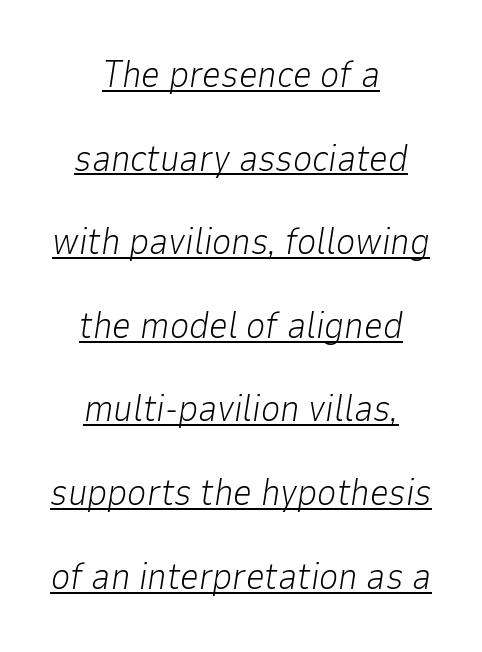
Q: Is the text bold? A: No.
Q: Is the text italic (slanted)? A: Yes, it leans right by about 9 degrees.
Q: Is the text underlined? A: Yes.
Q: How is the paragraph aligned? A: Centered.
Q: Is the spacing between letters normal or unusually wide? A: Normal.
Q: Is the spacing between lines tight, normal or loose? A: Loose.
Q: Width (condensed, normal, or wide)? A: Normal.
Q: Stroke contrast? A: Low.
Q: x-height? A: Medium.
Q: Monospaced? A: No.
